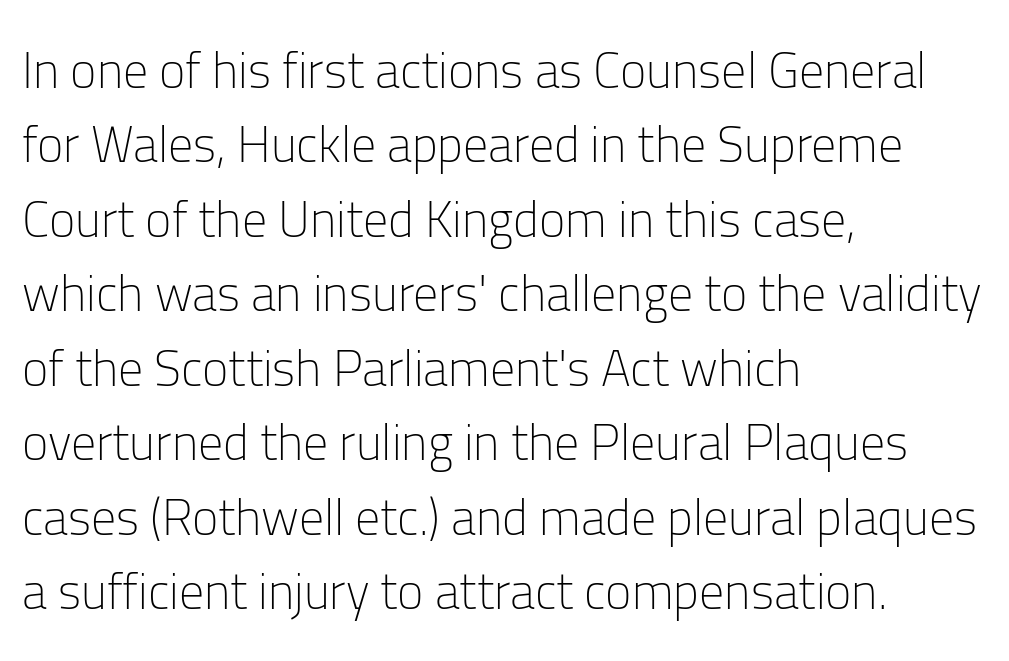
The image shows 50 px light sans-serif type, upright; set left-aligned, normal line spacing (1.49x), normal letter spacing, not underlined; low stroke contrast and a medium x-height.
